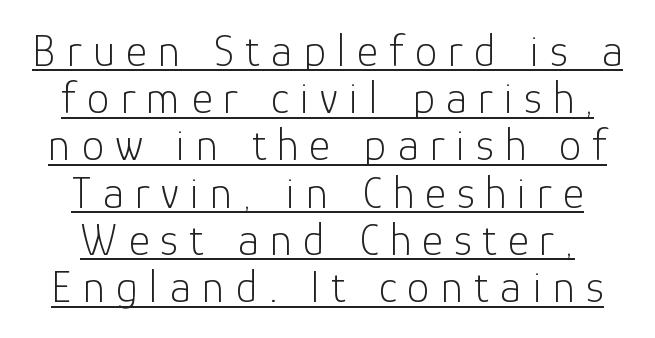
A typesetter would mark this as roman, not italic. The font is comparable to plain body text, perhaps lighter. Vertical spacing — tight. Glyph-to-glyph distance is far greater than everyday printed text. Note the varied advance widths — an 'i' is clearly narrower than an 'm'. The face used here is a sans, in the tradition of grotesques and geometrics.
